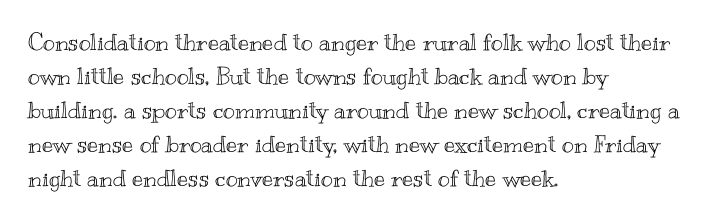
Clear beneath every line of the passage. Notice how descenders clear the ascenders below comfortably — that's standard leading. In terms of letterspacing, this is plain default setting. The lettering stays uniformly vertical, giving the passage a roman look. The lines in this sample share a left origin and differ only in where they stop.
